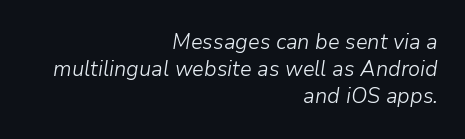
Is the block centered? No — it sits flush against the right margin. Is the stroke heavy? The answer is a plain regular-or-lighter. A typesetter would mark this as italic. Default kerning and tracking; the words read as compact shapes.
